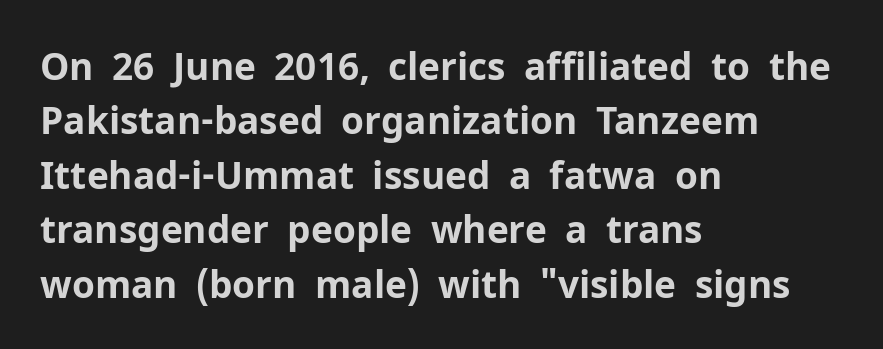
Q: Is the text bold? A: Yes.
Q: Is the text italic (slanted)? A: No, it is upright.
Q: Is the typeface a serif or a sans-serif typeface? A: Sans-serif.
Q: Is the text underlined? A: No.
Q: How is the paragraph aligned? A: Left-aligned.
Q: Is the spacing between letters normal or unusually wide? A: Normal.
Q: Is the spacing between lines tight, normal or loose? A: Normal.
Q: Width (condensed, normal, or wide)? A: Normal.
Q: Stroke contrast? A: Low.
Q: x-height? A: Medium.
Q: Monospaced? A: No.
